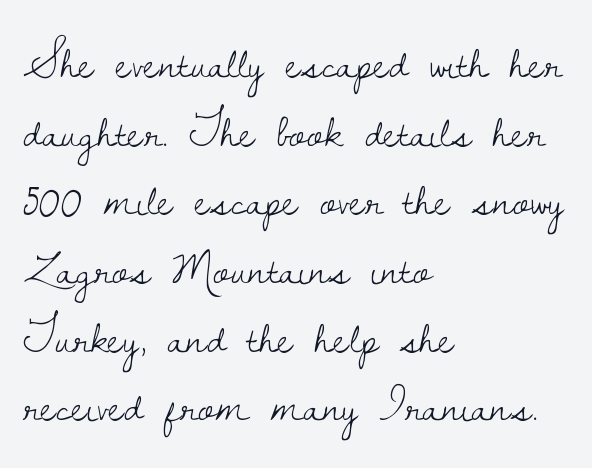
{"serif": "yes", "bold": "no", "weight": "light", "width": "normal", "stroke_contrast": "low", "x_height": "small", "monospaced": "no", "underline": "no", "align": "left", "line_spacing": "normal", "line_spacing_ratio": 1.43, "letter_spacing": "normal", "letter_spacing_em": 0.0, "glyph_px": 48}
